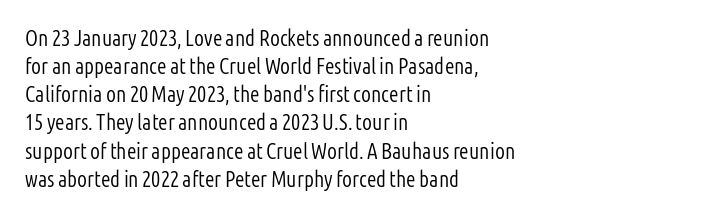
{"italic": "no", "bold": "no", "underline": "no", "align": "left", "line_spacing": "normal", "line_spacing_ratio": 1.28, "letter_spacing": "normal", "letter_spacing_em": 0.0, "glyph_px": 22}
